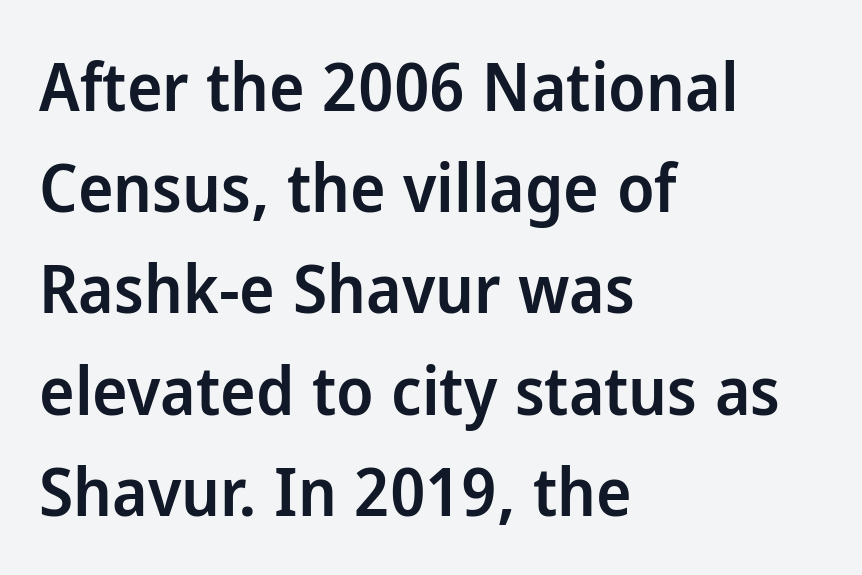
Q: Is the text bold? A: Semi-bold.
Q: Is the text italic (slanted)? A: No, it is upright.
Q: Is the typeface a serif or a sans-serif typeface? A: Sans-serif.
Q: Is the text underlined? A: No.
Q: How is the paragraph aligned? A: Left-aligned.
Q: Is the spacing between letters normal or unusually wide? A: Normal.
Q: Is the spacing between lines tight, normal or loose? A: Normal.
Q: Width (condensed, normal, or wide)? A: Normal.
Q: Stroke contrast? A: Low.
Q: x-height? A: Medium.
Q: Monospaced? A: No.
